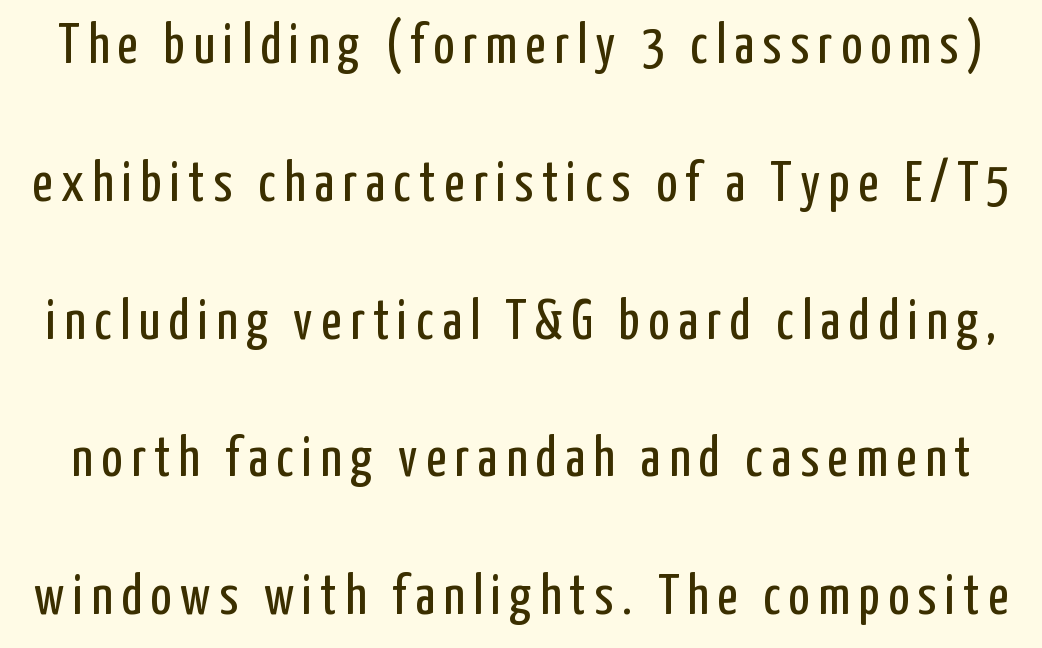
The image shows 56 px regular-weight, condensed sans-serif type, upright; set loose line spacing (2.46x), not underlined; low stroke contrast and a medium x-height.
